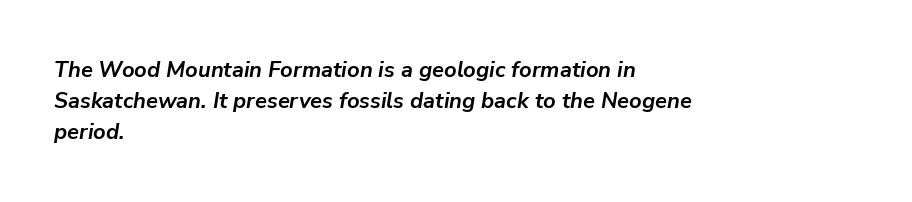
Letter spacing: default. This rendering features lettering with no underline. The whole block is typeset with a tilt. Students, observe: this is what conventionally led text looks like.
